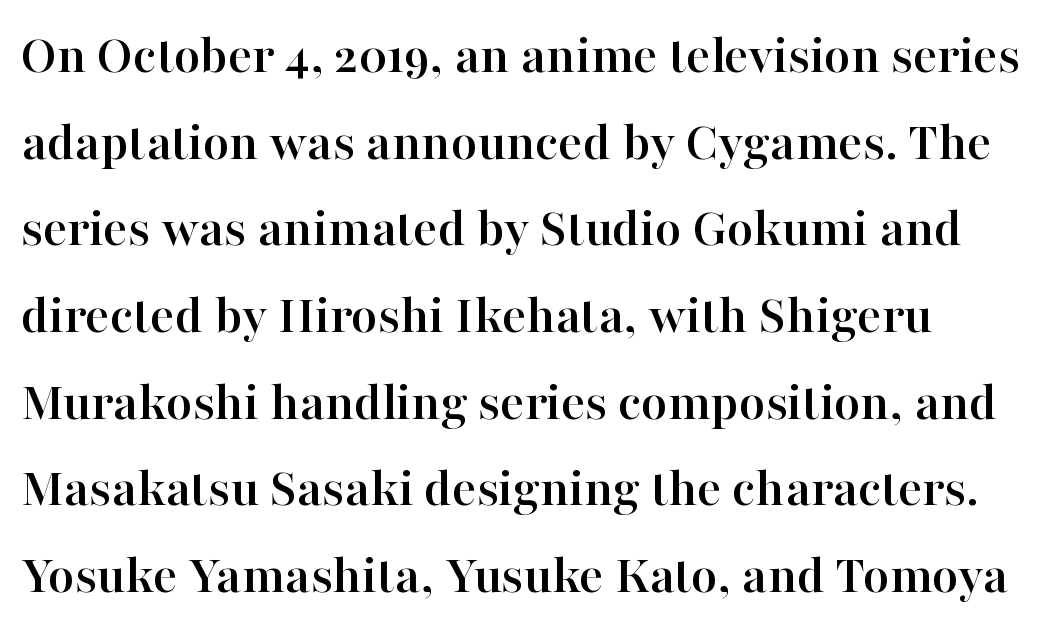
{"serif": "yes", "italic": "no", "width": "normal", "stroke_contrast": "high", "x_height": "medium", "monospaced": "no", "underline": "no", "align": "left", "line_spacing": "normal", "line_spacing_ratio": 1.52, "letter_spacing": "normal", "letter_spacing_em": 0.0, "glyph_px": 57}
